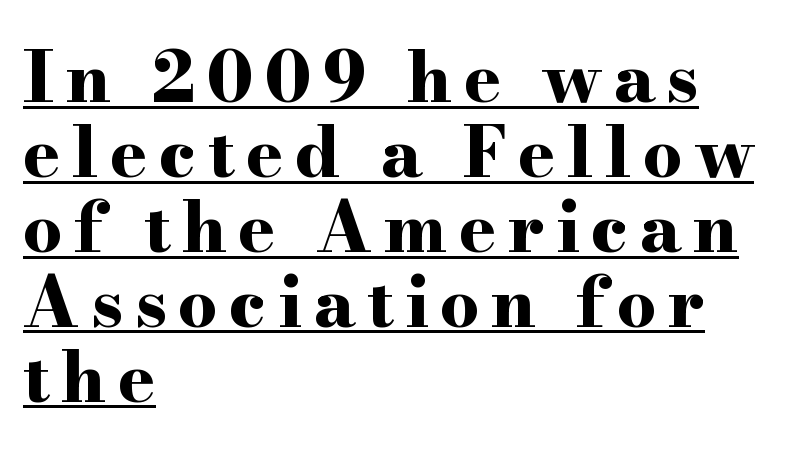
{"serif": "yes", "italic": "no", "bold": "yes", "weight": "bold", "width": "wide", "stroke_contrast": "high", "x_height": "small", "monospaced": "no", "underline": "yes", "align": "left", "line_spacing": "tight", "line_spacing_ratio": 1.07, "glyph_px": 70}
